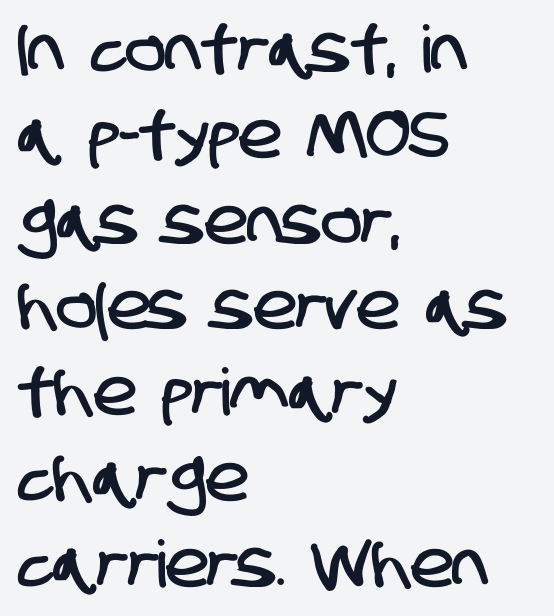
{"serif": "no", "width": "condensed", "stroke_contrast": "low", "x_height": "large", "monospaced": "no", "underline": "no", "align": "left", "line_spacing": "normal", "line_spacing_ratio": 1.32, "letter_spacing": "normal", "letter_spacing_em": 0.0, "glyph_px": 65}
